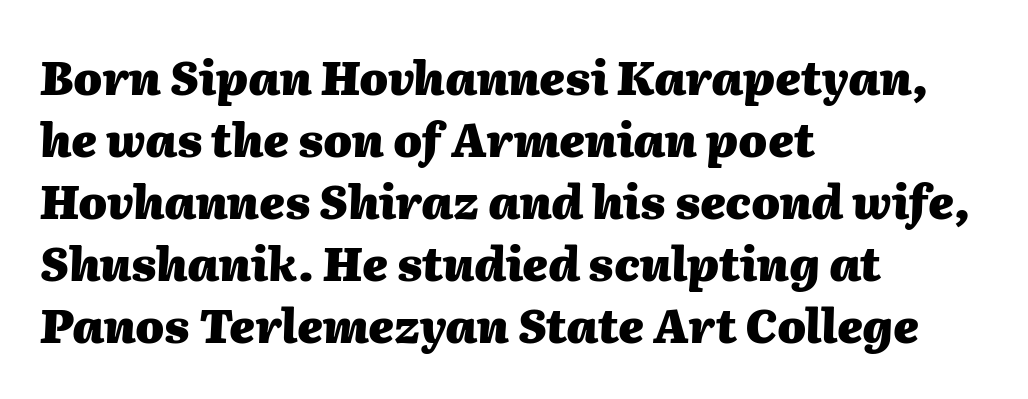
Q: Is the text bold? A: Yes.
Q: Is the text italic (slanted)? A: Yes, it leans right by about 2 degrees.
Q: Is the text underlined? A: No.
Q: How is the paragraph aligned? A: Left-aligned.
Q: Is the spacing between letters normal or unusually wide? A: Normal.
Q: Is the spacing between lines tight, normal or loose? A: Normal.
Q: Width (condensed, normal, or wide)? A: Normal.
Q: Stroke contrast? A: Medium.
Q: x-height? A: Medium.
Q: Monospaced? A: No.
